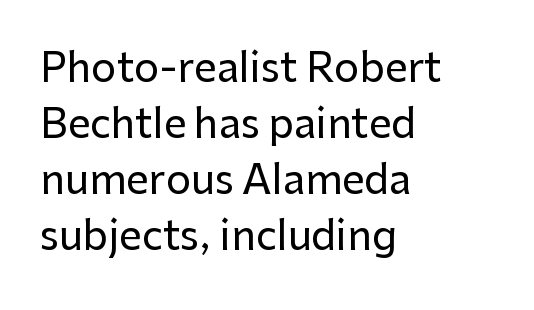
{"serif": "no", "italic": "no", "width": "normal", "stroke_contrast": "low", "x_height": "medium", "monospaced": "no", "underline": "no", "align": "left", "line_spacing": "normal", "line_spacing_ratio": 1.4, "letter_spacing": "normal", "letter_spacing_em": 0.0, "glyph_px": 40}
